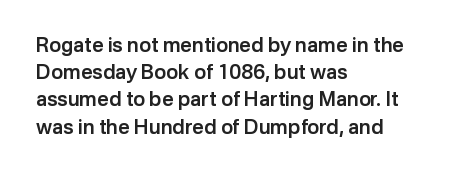
Q: Is the text bold? A: Semi-bold.
Q: Is the text italic (slanted)? A: No, it is upright.
Q: Is the text underlined? A: No.
Q: How is the paragraph aligned? A: Left-aligned.
Q: Is the spacing between letters normal or unusually wide? A: Normal.
Q: Is the spacing between lines tight, normal or loose? A: Normal.
